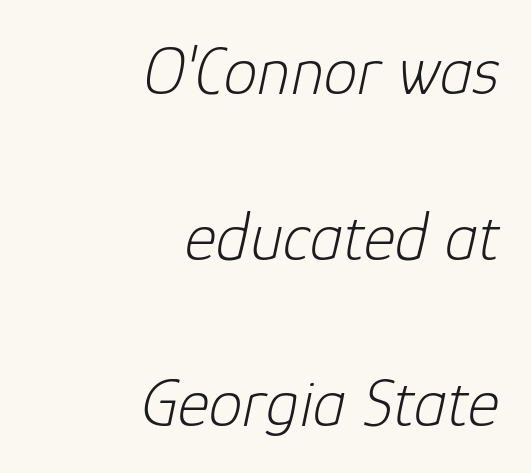
Q: Is the text bold? A: No.
Q: Is the text italic (slanted)? A: Yes, it leans right by about 12 degrees.
Q: Is the text underlined? A: No.
Q: How is the paragraph aligned? A: Right-aligned.
Q: Is the spacing between letters normal or unusually wide? A: Normal.
Q: Is the spacing between lines tight, normal or loose? A: Loose.
Q: Width (condensed, normal, or wide)? A: Normal.
Q: Stroke contrast? A: Low.
Q: x-height? A: Medium.
Q: Monospaced? A: No.
